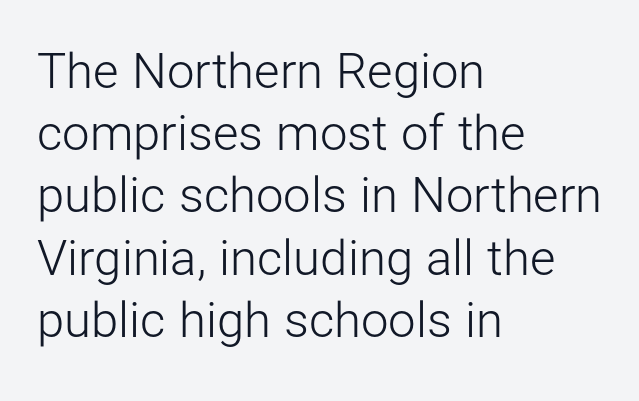
Proportional: the letters do not fall into vertical columns. Each line starts at the same left margin while the right side varies. Rendered with straight, roman letterforms. The typesetting does not lean heavy: it is not bold.
